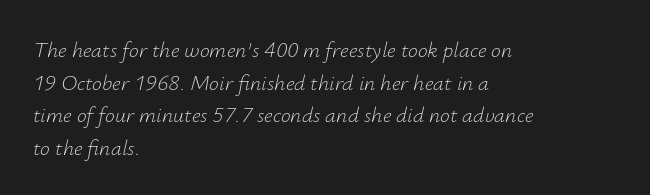
The image shows 22 px text type, italic (leaning right); set left-aligned, normal line spacing (1.48x), normal letter spacing, not underlined.
